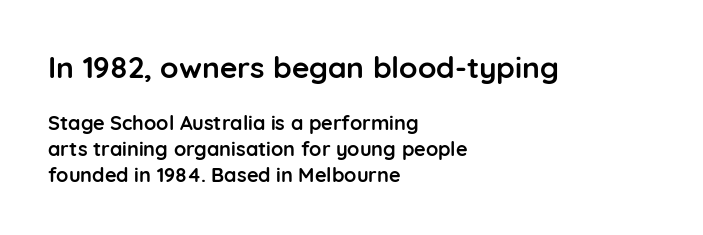
The image shows 30 px semibold sans-serif type, upright; set left-aligned, normal line spacing (1.28x), normal letter spacing, not underlined; the first (top) block is 1.5x larger; low stroke contrast and a medium x-height.
